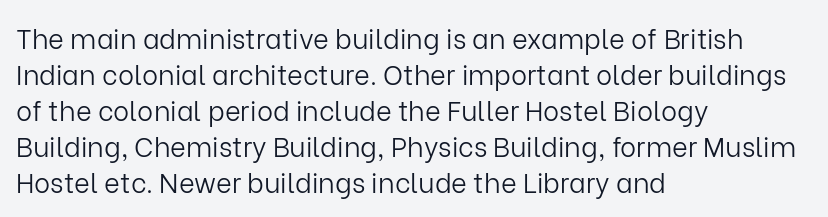
{"italic": "no", "bold": "no", "underline": "no", "align": "left", "line_spacing": "normal", "line_spacing_ratio": 1.33, "letter_spacing": "normal", "letter_spacing_em": 0.0, "glyph_px": 27}
